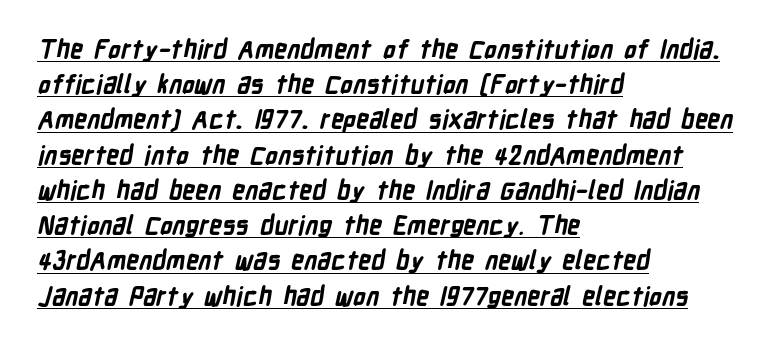
Q: Is the text bold? A: Yes.
Q: Is the text underlined? A: Yes.
Q: How is the paragraph aligned? A: Left-aligned.
Q: Is the spacing between letters normal or unusually wide? A: Normal.
Q: Is the spacing between lines tight, normal or loose? A: Normal.
